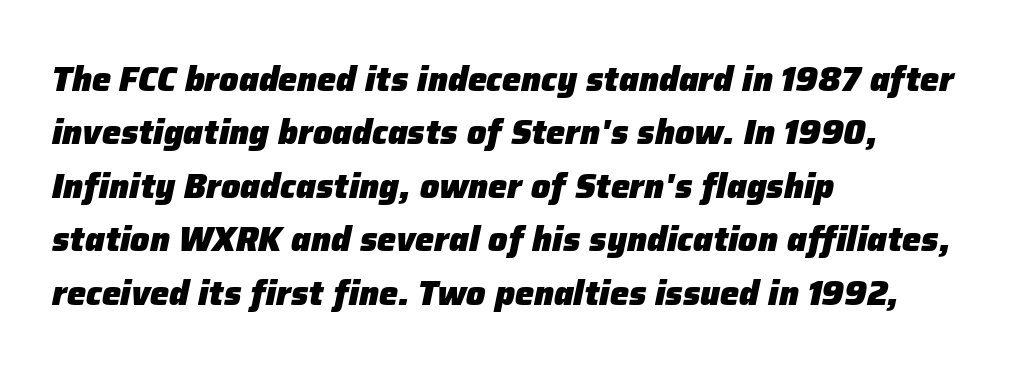
Q: Is the text bold? A: Yes.
Q: Is the text italic (slanted)? A: Yes, it leans right by about 12 degrees.
Q: Is the text underlined? A: No.
Q: How is the paragraph aligned? A: Left-aligned.
Q: Is the spacing between letters normal or unusually wide? A: Normal.
Q: Is the spacing between lines tight, normal or loose? A: Normal.
Q: Width (condensed, normal, or wide)? A: Normal.
Q: Stroke contrast? A: Low.
Q: x-height? A: Medium.
Q: Monospaced? A: No.
